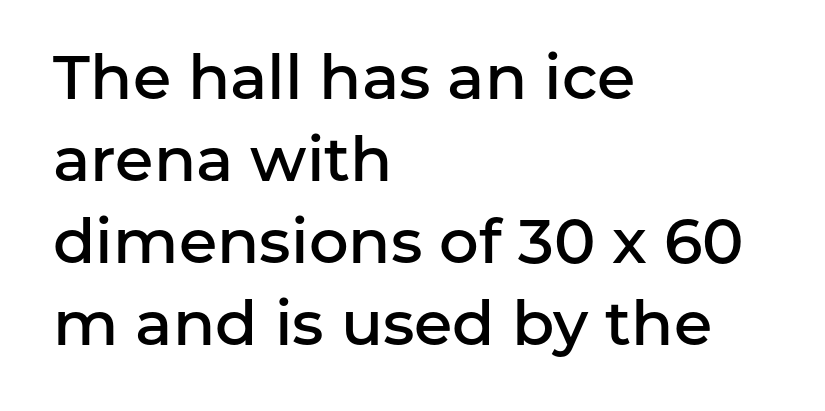
The image shows 62 px semibold sans-serif type, upright; set left-aligned, normal line spacing (1.32x), normal letter spacing, not underlined; low stroke contrast and a medium x-height.
